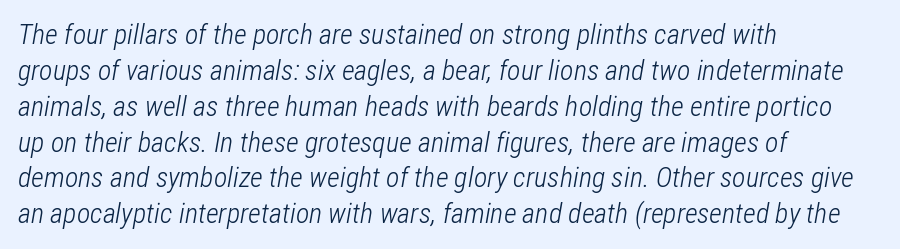
{"italic": "yes", "lean": "right", "slant_degrees": 12, "bold": "no", "weight": "light", "width": "condensed", "stroke_contrast": "low", "x_height": "medium", "monospaced": "no", "underline": "no", "align": "left", "line_spacing": "normal", "line_spacing_ratio": 1.28, "letter_spacing": "normal", "letter_spacing_em": 0.0, "glyph_px": 28}
